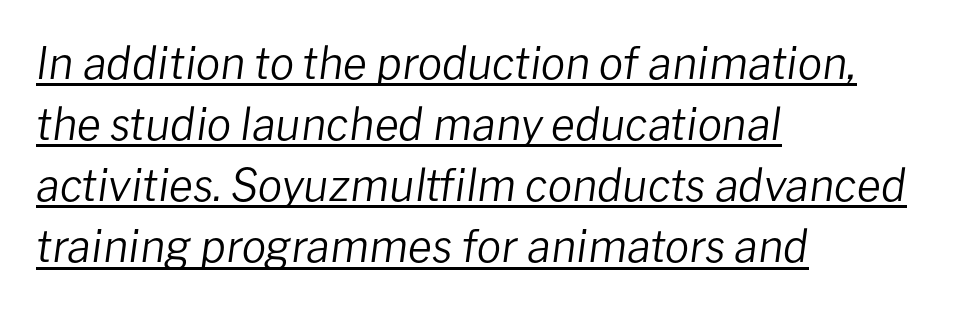
The image shows 44 px regular-weight type, italic (leaning right); set left-aligned, normal line spacing (1.39x), normal letter spacing, underlined; low stroke contrast and a medium x-height.
